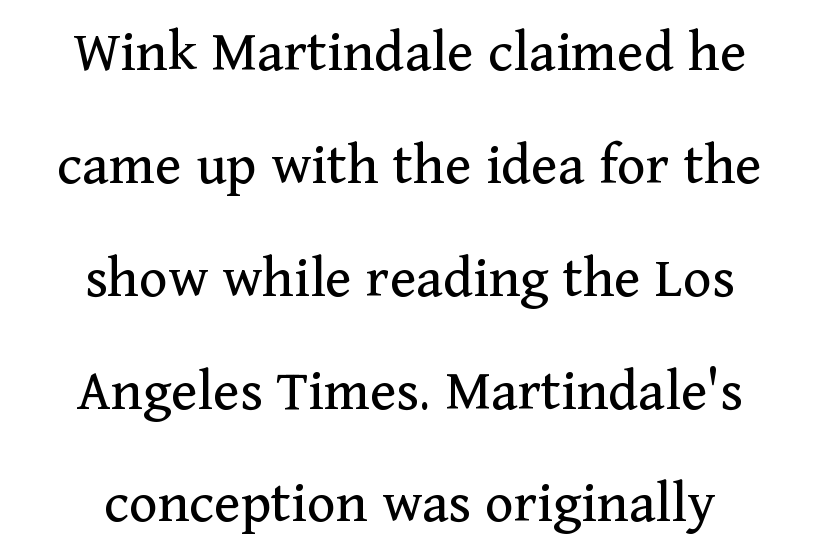
The image shows 61 px regular-weight serif type, upright; set centered, line spacing 1.85x, normal letter spacing, not underlined; medium stroke contrast and a medium x-height.
